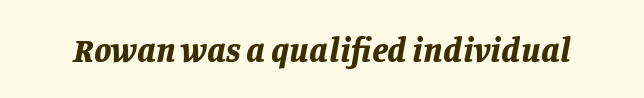
Q: Is the text bold? A: Yes.
Q: Is the text italic (slanted)? A: Yes, it leans right by about 11 degrees.
Q: Is the text underlined? A: No.
Q: Is the spacing between letters normal or unusually wide? A: Normal.
Q: Width (condensed, normal, or wide)? A: Normal.
Q: Stroke contrast? A: Low.
Q: x-height? A: Large.
Q: Monospaced? A: No.
